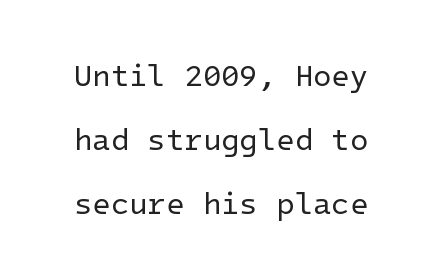
The image shows 30 px regular-weight sans-serif type, upright; set loose line spacing (2.13x), normal letter spacing, not underlined; low stroke contrast and a medium x-height.
